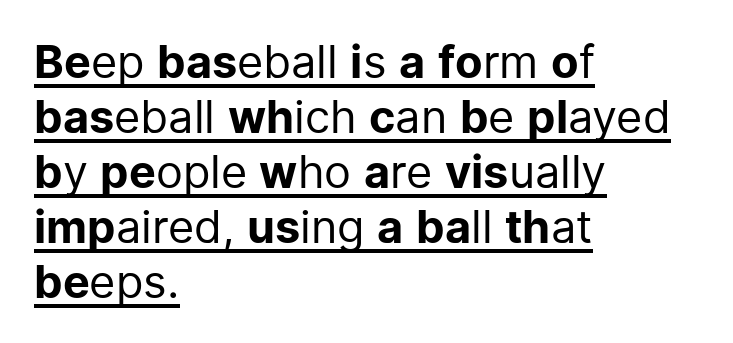
In designer terms, the underline attribute is active on this setting. Typeset ragged right — the left edge is the straight one. Students, note that the glyphs here touch the page at normal intervals. Italic? Not at all — the glyphs are vertical. Are there feet on the stems? There aren't — it's a sans. Do the characters align in a grid? No, the font is proportional.
